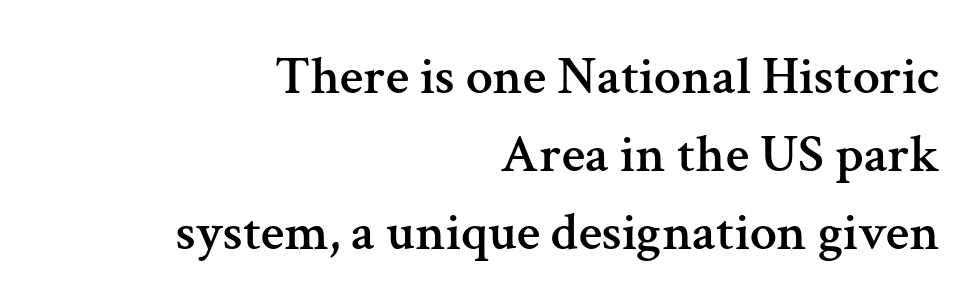
{"serif": "yes", "italic": "no", "width": "normal", "stroke_contrast": "medium", "x_height": "medium", "monospaced": "no", "underline": "no", "align": "right", "line_spacing": "normal", "line_spacing_ratio": 1.44, "letter_spacing": "normal", "letter_spacing_em": 0.0, "glyph_px": 54}
